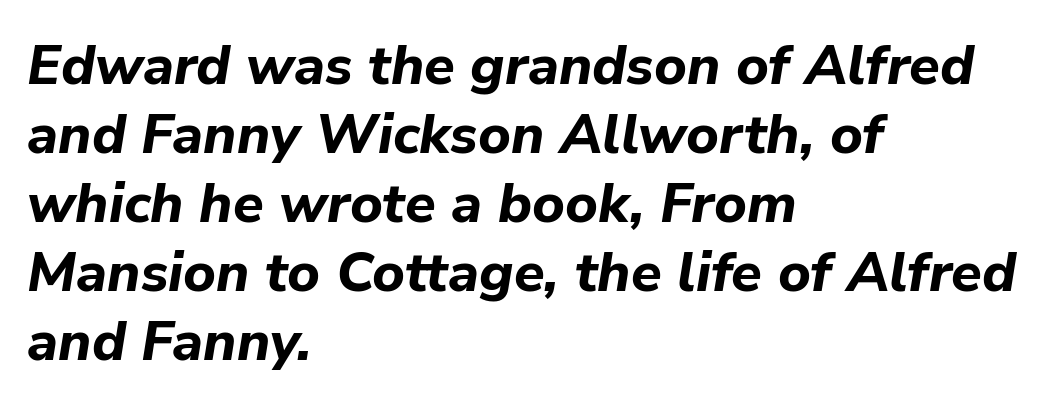
The image shows 56 px bold type, italic (leaning right); set left-aligned, line spacing 1.23x, normal letter spacing, not underlined; low stroke contrast and a medium x-height.
